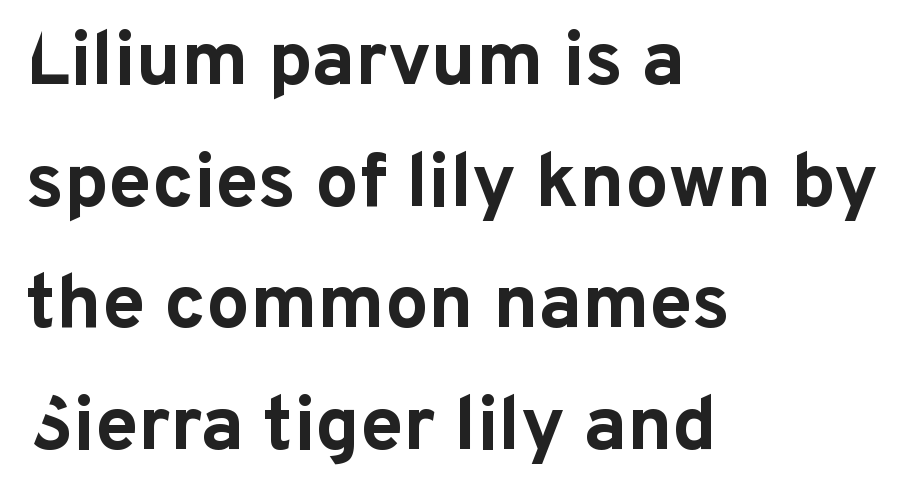
Quick note: not italic, upright. Summary of weight: heavy, a full bold. Leading: standard. This rendering uses left alignment, leaving the right contour irregular. A typesetter would call this proportional, since set widths differ per character.
